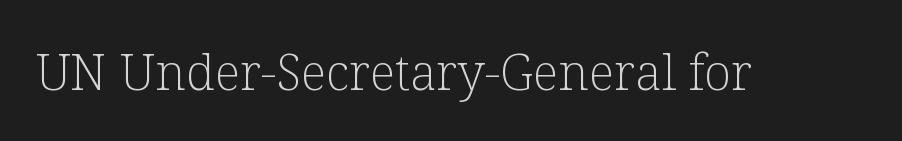
These lines are rendered in a variable-pitch font. Italic? Not at all — the glyphs are vertical. Classification — serif. The strip under each line holds only bare page.
